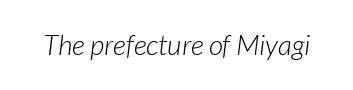
{"serif": "no", "bold": "no", "weight": "light", "width": "normal", "stroke_contrast": "low", "x_height": "medium", "monospaced": "no", "underline": "no", "letter_spacing": "normal", "letter_spacing_em": 0.0, "glyph_px": 28}
